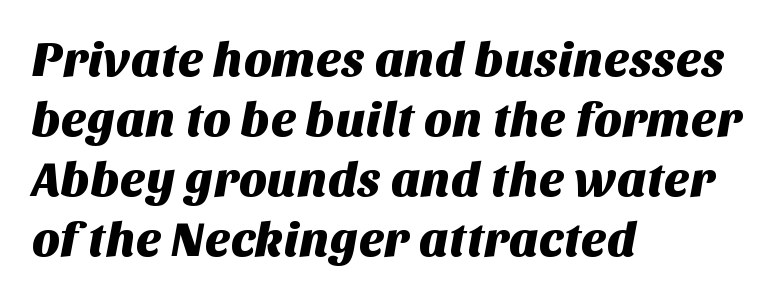
The image shows 48 px sans-serif type; set left-aligned, normal line spacing (1.25x), normal letter spacing, not underlined; medium stroke contrast and a large x-height.
